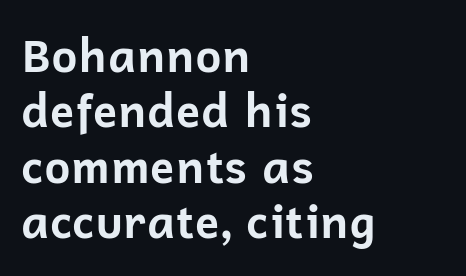
The paragraph has a hard left edge and a soft right edge. If you drew a line through each stem, it would be perfectly vertical. In terms of letterspacing, this is plain default setting. The space directly below the letters is spotless. You'd pick this weight for a headline — it's a proper bold. The passage shown is typed in a proportional face where columns would drift.
